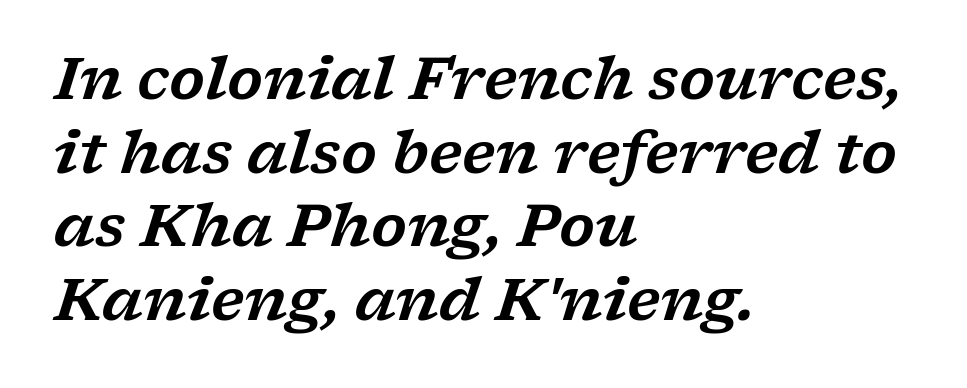
The image shows 58 px wide serif type, italic (leaning right); set left-aligned, normal line spacing (1.27x), normal letter spacing, not underlined; low stroke contrast and a medium x-height.
